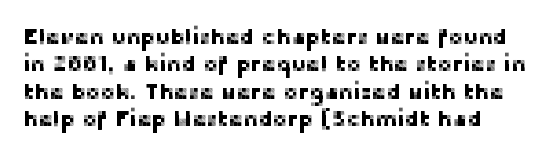
The line texture is even and compact thanks to regular tracking. This block has exactly the height ordinary leading produces. Italic? Not at all — the glyphs are vertical. Underlining? Definitely not there.
